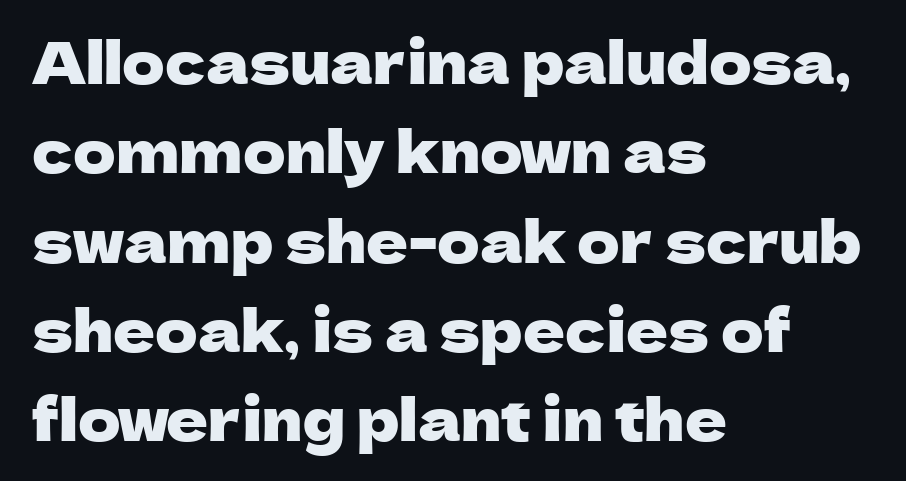
Q: Is the text italic (slanted)? A: No, it is upright.
Q: Is the typeface a serif or a sans-serif typeface? A: Sans-serif.
Q: Is the text underlined? A: No.
Q: How is the paragraph aligned? A: Left-aligned.
Q: Is the spacing between letters normal or unusually wide? A: Normal.
Q: Is the spacing between lines tight, normal or loose? A: Normal.
Q: Width (condensed, normal, or wide)? A: Normal.
Q: Stroke contrast? A: Low.
Q: x-height? A: Medium.
Q: Monospaced? A: No.
